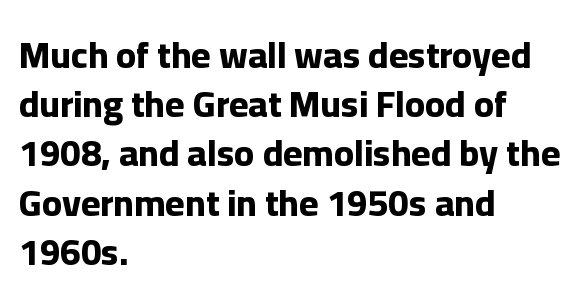
No italicization has been applied; the sample stays upright. What kind of face is this? One without serifs — a sans. Each glyph is drawn with heavy, bold strokes. Baseline-to-baseline distance is the conventional proportion of letter height. The zone under the glyphs is completely vacant.
